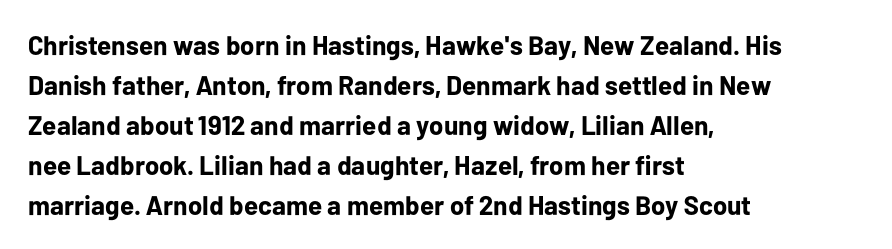
{"italic": "no", "bold": "yes", "underline": "no", "align": "left", "line_spacing": "normal", "line_spacing_ratio": 1.48, "letter_spacing": "normal", "letter_spacing_em": 0.0, "glyph_px": 27}
